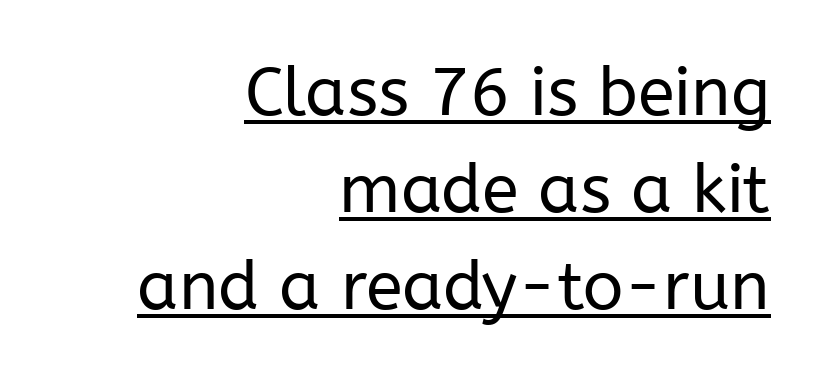
{"serif": "no", "italic": "no", "bold": "no", "weight": "regular", "width": "normal", "stroke_contrast": "low", "x_height": "medium", "monospaced": "no", "underline": "yes", "align": "right", "line_spacing": "normal", "line_spacing_ratio": 1.45, "letter_spacing": "normal", "letter_spacing_em": 0.0, "glyph_px": 67}
